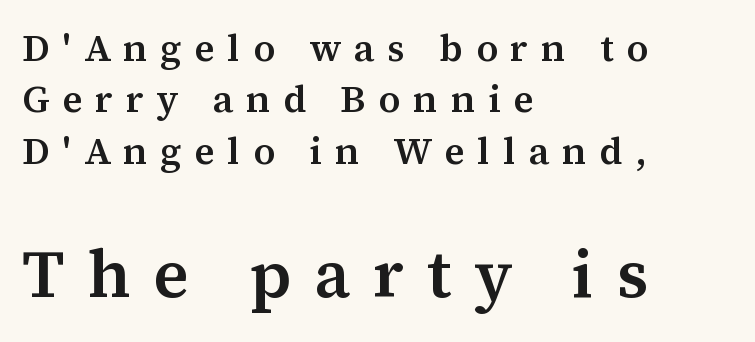
{"serif": "yes", "italic": "no", "bold": "semi", "weight": "semibold", "width": "normal", "stroke_contrast": "medium", "x_height": "medium", "monospaced": "no", "underline": "no", "align": "left", "line_spacing": "normal", "line_spacing_ratio": 1.35, "letter_spacing": "wide", "letter_spacing_em": 0.34, "larger_block": "second", "size_ratio": 1.76, "glyph_px": 67}
